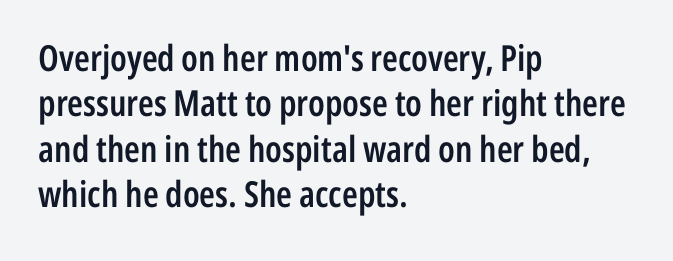
Think of a printed novel: that variable character pitch is what you see here. What stands out about the letter spacing? Nothing — it is the standard amount. The leading is moderate, giving the passage an even texture. Every letter is mildly thick-stroked: semibold rather than bold. Alignment: flush left.
